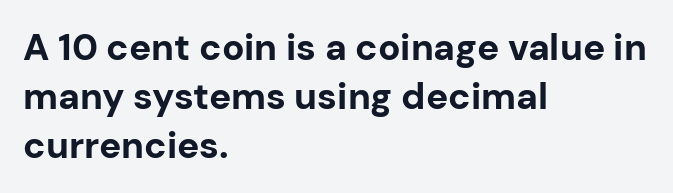
The image shows 37 px bold sans-serif type, upright; set left-aligned, normal line spacing (1.32x), normal letter spacing, not underlined; low stroke contrast and a medium x-height.
